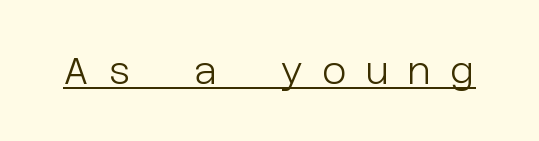
In terms of letterform style, serifs are entirely absent. No chunkiness to these letters — they're not bold. Underline: present. Is there any slant? The stems are plumb.
